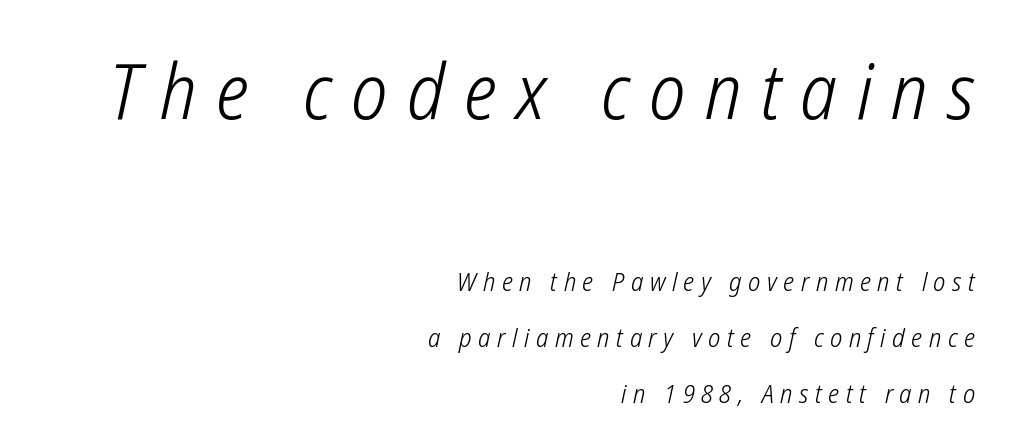
The image shows 77 px light, condensed sans-serif type; set right-aligned, loose line spacing (2.15x), unusually wide letter spacing (+0.25 em), not underlined; the first (top) block is 2.96x larger; low stroke contrast and a medium x-height.
